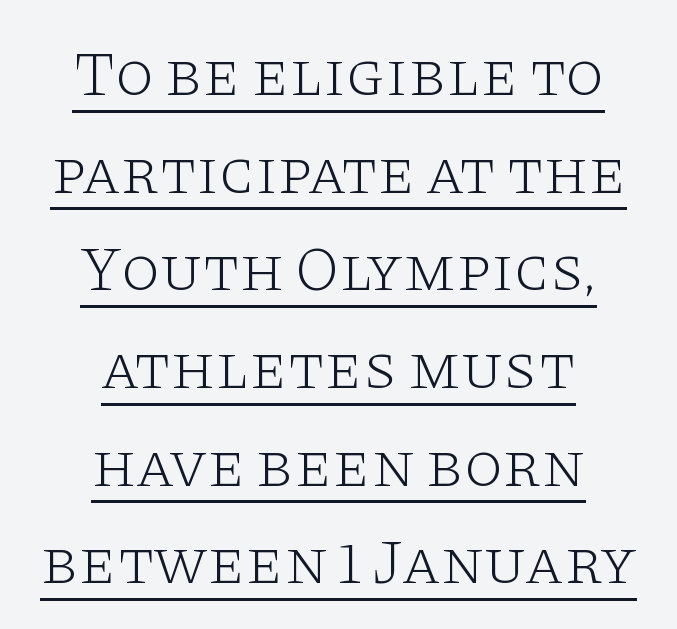
{"serif": "yes", "italic": "no", "bold": "no", "weight": "light", "width": "wide", "stroke_contrast": "low", "x_height": "large", "monospaced": "no", "underline": "yes", "align": "center", "line_spacing": "normal", "line_spacing_ratio": 1.55, "letter_spacing": "normal", "letter_spacing_em": 0.0, "glyph_px": 63}
